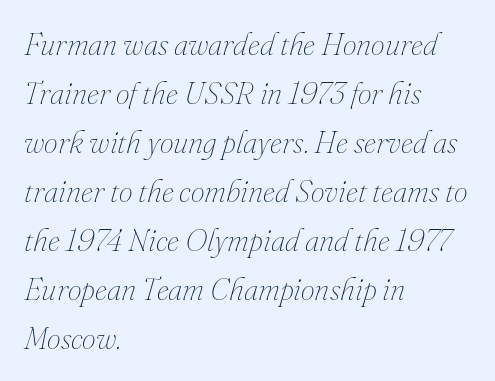
The image shows 31 px thin type, italic (leaning right); set left-aligned, normal line spacing (1.58x), normal letter spacing, not underlined; medium stroke contrast and a small x-height.
